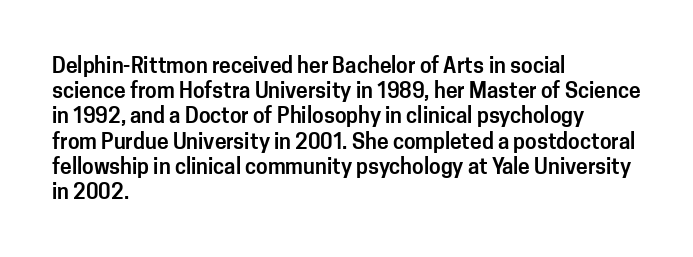
Posture: straight, roman, zero tilt. A clean baseline with only descenders dipping below it. Does the copy run flush right? No — it runs flush left. Tracking value appears to be zero — textbook default spacing.
